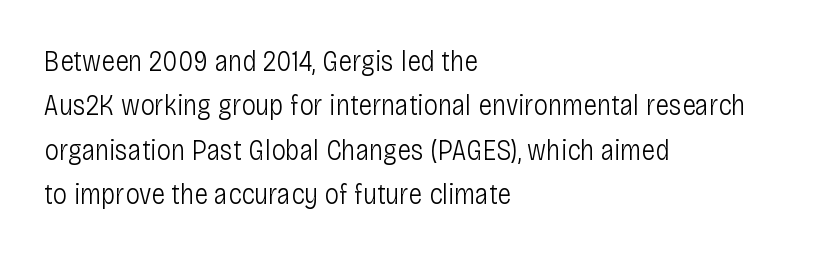
{"serif": "no", "italic": "no", "bold": "no", "weight": "light", "width": "condensed", "stroke_contrast": "low", "x_height": "large", "monospaced": "no", "underline": "no", "align": "left", "line_spacing": "normal", "line_spacing_ratio": 1.53, "letter_spacing": "normal", "letter_spacing_em": 0.0, "glyph_px": 29}
